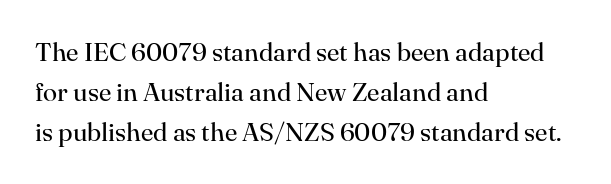
{"italic": "no", "bold": "no", "underline": "no", "align": "left", "line_spacing": "normal", "line_spacing_ratio": 1.54, "letter_spacing": "normal", "letter_spacing_em": 0.0, "glyph_px": 26}
